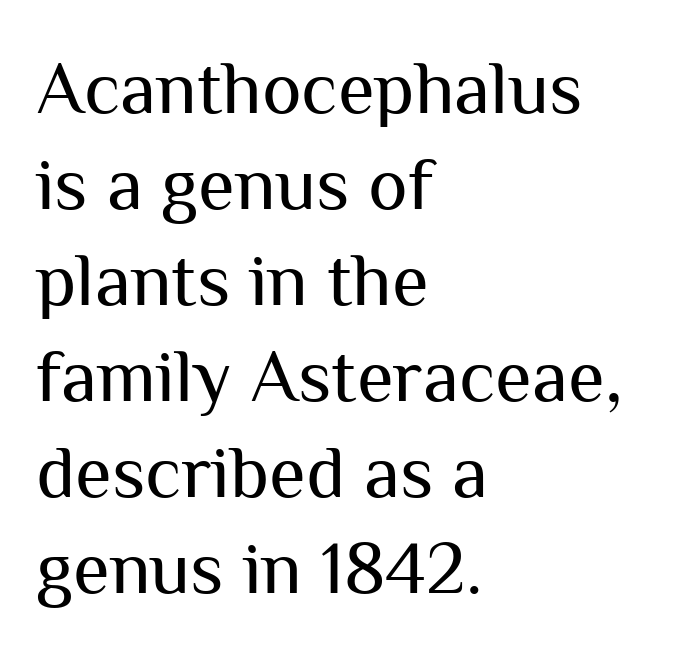
{"serif": "no", "italic": "no", "bold": "no", "weight": "regular", "width": "normal", "stroke_contrast": "medium", "x_height": "medium", "monospaced": "no", "underline": "no", "align": "left", "line_spacing": "normal", "line_spacing_ratio": 1.28, "letter_spacing": "normal", "letter_spacing_em": 0.0, "glyph_px": 75}
